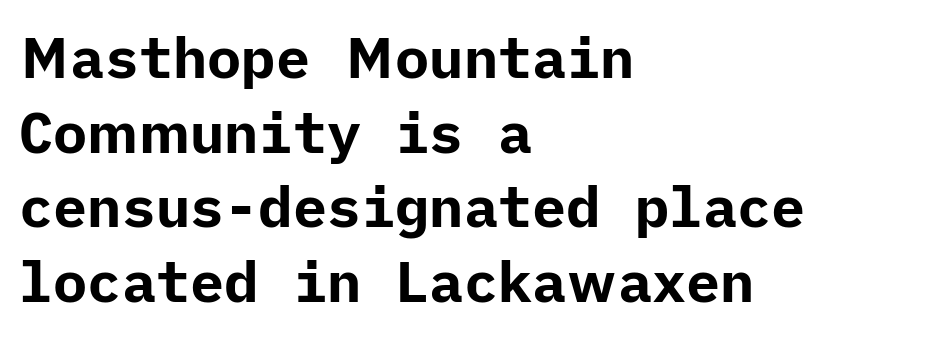
{"serif": "no", "italic": "no", "bold": "yes", "weight": "bold", "width": "normal", "stroke_contrast": "low", "x_height": "medium", "underline": "no", "align": "left", "line_spacing": "normal", "line_spacing_ratio": 1.31, "letter_spacing": "normal", "letter_spacing_em": 0.0, "glyph_px": 57}
